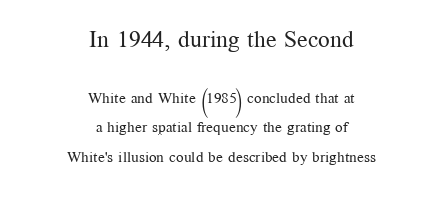
This sample is center-justified, so both line endings float freely. These lines were composed using upright roman letters. These two chunks differ in scale, with the top chunk taking the larger measure. The letterforms sit at book weight or below.
